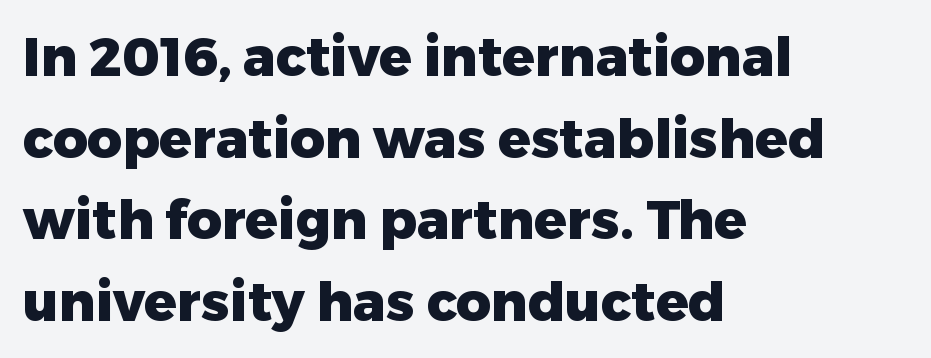
Q: Is the text bold? A: Yes.
Q: Is the text italic (slanted)? A: No, it is upright.
Q: Is the typeface a serif or a sans-serif typeface? A: Sans-serif.
Q: Is the text underlined? A: No.
Q: How is the paragraph aligned? A: Left-aligned.
Q: Is the spacing between letters normal or unusually wide? A: Normal.
Q: Is the spacing between lines tight, normal or loose? A: Normal.
Q: Width (condensed, normal, or wide)? A: Normal.
Q: Stroke contrast? A: Low.
Q: x-height? A: Medium.
Q: Monospaced? A: No.
